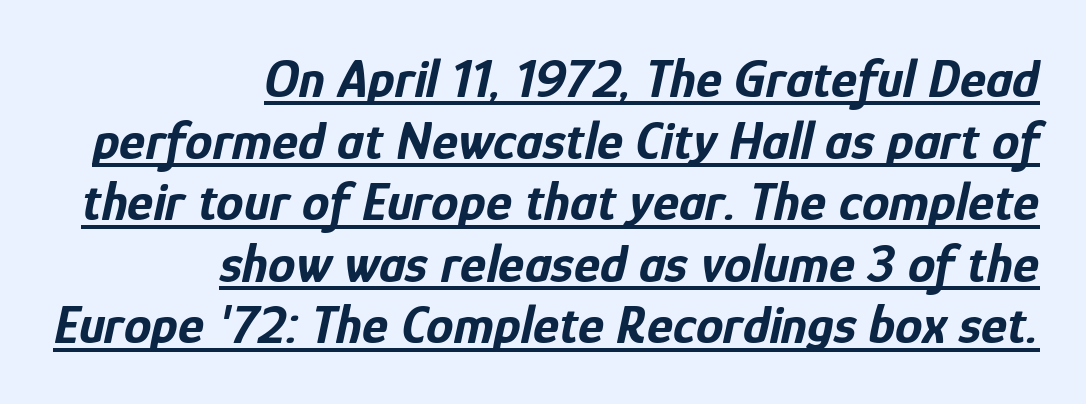
Q: Is the text bold? A: Yes.
Q: Is the text italic (slanted)? A: Yes, it leans right by about 12 degrees.
Q: Is the text underlined? A: Yes.
Q: How is the paragraph aligned? A: Right-aligned.
Q: Is the spacing between letters normal or unusually wide? A: Normal.
Q: Is the spacing between lines tight, normal or loose? A: Tight.
Q: Width (condensed, normal, or wide)? A: Condensed.
Q: Stroke contrast? A: Low.
Q: x-height? A: Medium.
Q: Monospaced? A: No.
